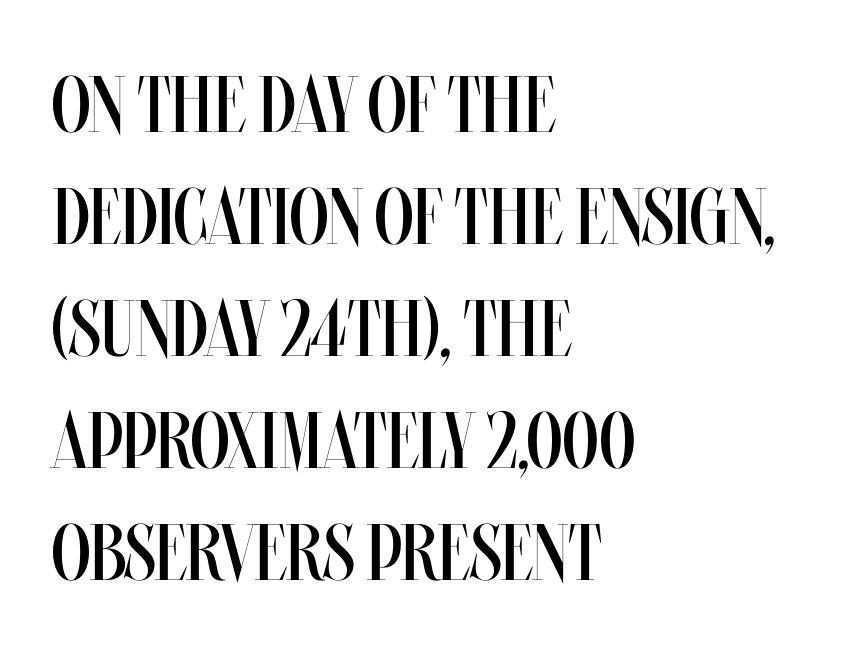
Q: Is the text bold? A: No.
Q: Is the text italic (slanted)? A: No, it is upright.
Q: Is the text underlined? A: No.
Q: How is the paragraph aligned? A: Left-aligned.
Q: Is the spacing between letters normal or unusually wide? A: Normal.
Q: Is the spacing between lines tight, normal or loose? A: Normal.
Q: Width (condensed, normal, or wide)? A: Condensed.
Q: Stroke contrast? A: Medium.
Q: x-height? A: Large.
Q: Monospaced? A: No.
